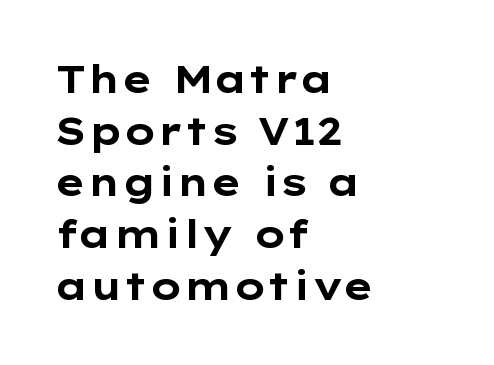
{"serif": "no", "italic": "no", "bold": "yes", "weight": "bold", "width": "wide", "stroke_contrast": "low", "x_height": "medium", "monospaced": "no", "underline": "no", "align": "left", "line_spacing": "normal", "line_spacing_ratio": 1.36, "letter_spacing": "normal", "letter_spacing_em": 0.0, "glyph_px": 38}
